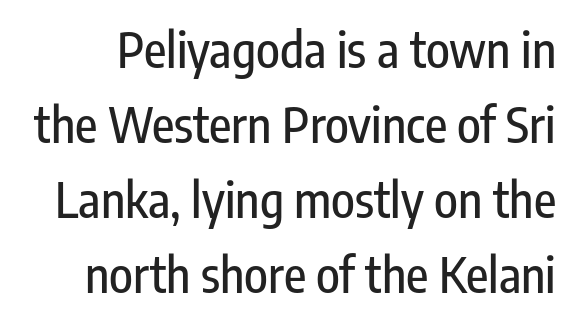
The image shows 49 px condensed sans-serif type, upright; set normal line spacing (1.53x), normal letter spacing, not underlined; low stroke contrast and a medium x-height.
